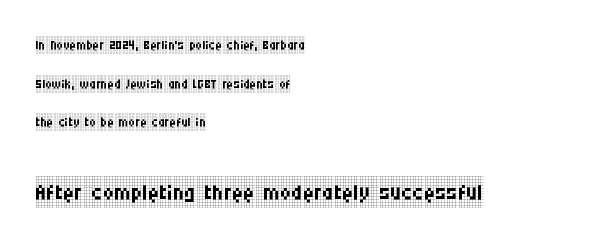
Q: Is the text bold? A: No.
Q: Is the text italic (slanted)? A: No, it is upright.
Q: Is the typeface a serif or a sans-serif typeface? A: Serif.
Q: Is the text underlined? A: No.
Q: How is the paragraph aligned? A: Left-aligned.
Q: Is the spacing between letters normal or unusually wide? A: Normal.
Q: Is the spacing between lines tight, normal or loose? A: Loose.
Q: Which block of text is set in a larger size, the first (top) or the second (bottom)? A: The second (bottom) one.
Q: Width (condensed, normal, or wide)? A: Condensed.
Q: Stroke contrast? A: Low.
Q: x-height? A: Large.
Q: Monospaced? A: No.
